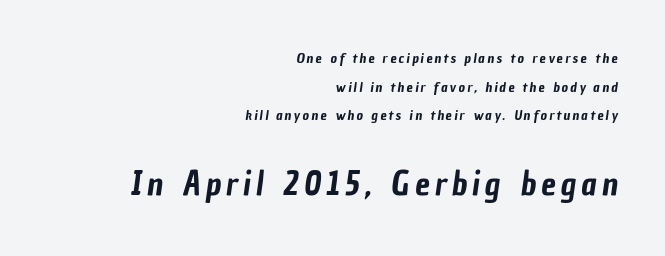
{"serif": "no", "width": "condensed", "stroke_contrast": "low", "x_height": "medium", "monospaced": "no", "underline": "no", "align": "right", "line_spacing": "loose", "line_spacing_ratio": 2.04, "larger_block": "second", "size_ratio": 2.36, "glyph_px": 33}
